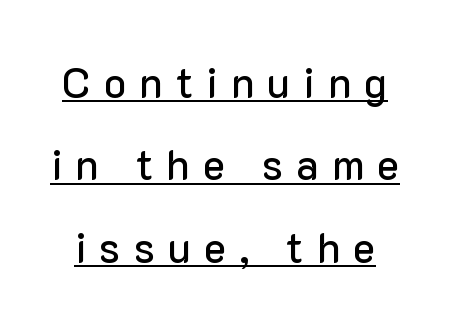
The image shows 42 px sans-serif type, upright; set loose line spacing (1.96x), unusually wide letter spacing (+0.31 em), underlined; low stroke contrast and a medium x-height.
